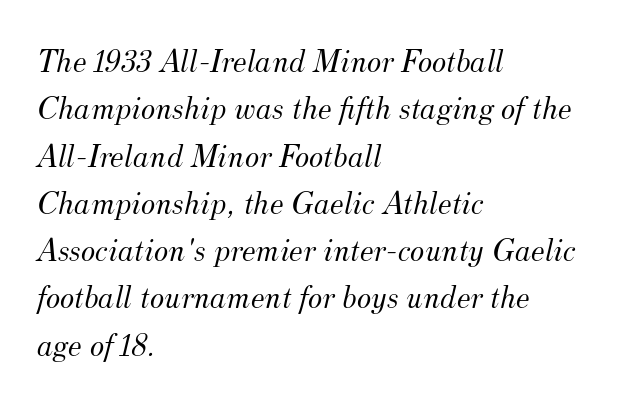
The letters are slanted; this is an italic face. Font category for this specimen: serif. One-word summary of the alignment: left. These glyphs show unthickened strokes, regular width or finer. The letters sit at their default tracking, neither squeezed nor spread. Rows of type keep a routine distance in the vertical direction.
